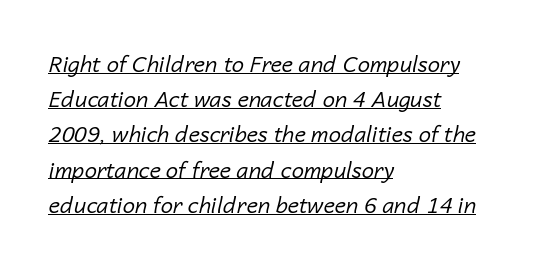
Default kerning and tracking; the words read as compact shapes. The specimen includes a rule beneath the text block's lines. Each new line begins a customary step beneath the previous one. The paragraph has a hard left edge and a soft right edge.
